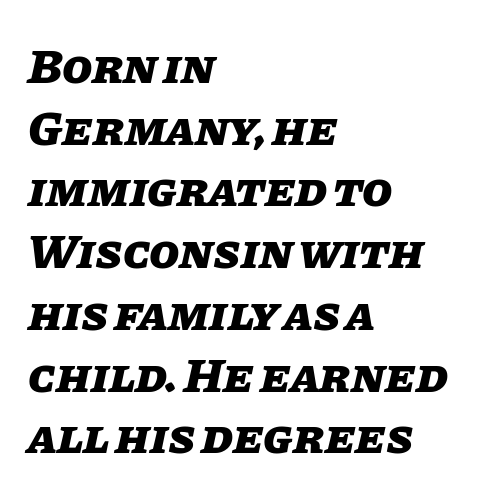
The image shows 49 px heavy type, italic (leaning right); set left-aligned, normal line spacing (1.26x), normal letter spacing, not underlined; low stroke contrast and a large x-height.
